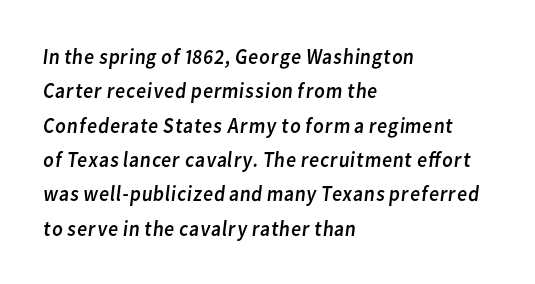
Anything drawn beneath the words? Only blank space. No letter is thick-stroked: the sample isn't bold. Notice how descenders clear the ascenders below comfortably — that's standard leading. A student would call this left alignment; a typographer would say flush left, rag right.
